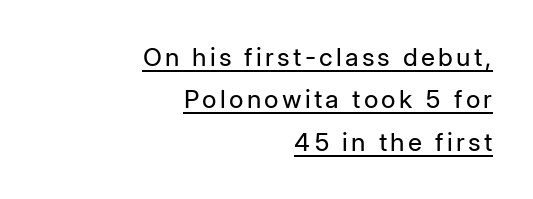
The font sits on the lighter half of the weight spectrum, regular included. The passage shown stacks its lines at a standard gap. The lines are quadded right. Decoration check: the copy is underlined.
